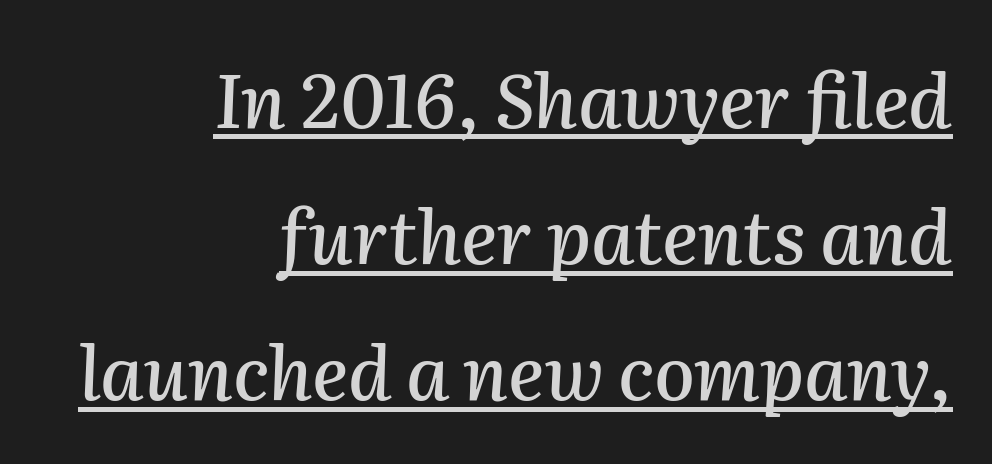
Q: Is the text italic (slanted)? A: Yes, it leans right by about 2 degrees.
Q: Is the text underlined? A: Yes.
Q: How is the paragraph aligned? A: Right-aligned.
Q: Is the spacing between letters normal or unusually wide? A: Normal.
Q: Width (condensed, normal, or wide)? A: Normal.
Q: Stroke contrast? A: Medium.
Q: x-height? A: Medium.
Q: Monospaced? A: No.
